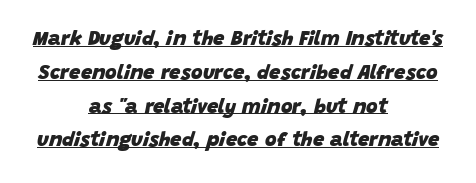
Every word sits above its own underline. Is the type bold? Yes — the strokes are clearly thick and heavy. Where is the straight margin? There isn't one; the lines are centered. The passage shown has conventional tracking throughout. The lettering tilts uniformly, giving the passage an italic look. Rows of type keep a routine distance in the vertical direction.
